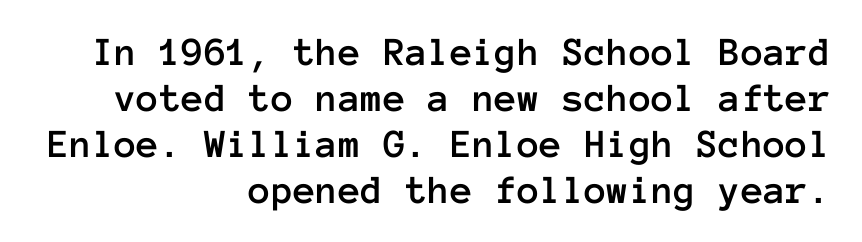
The image shows 41 px text type, upright, monospaced; set right-aligned, tight line spacing (1.12x), normal letter spacing, not underlined; low stroke contrast and a medium x-height.
